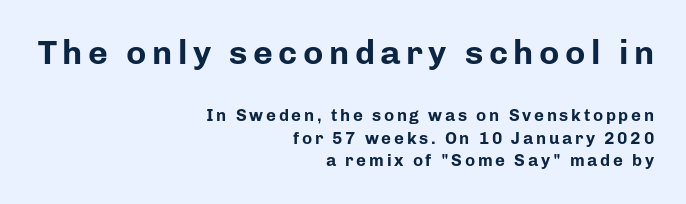
Q: Is the text bold? A: Yes.
Q: Is the text italic (slanted)? A: No, it is upright.
Q: Is the typeface a serif or a sans-serif typeface? A: Sans-serif.
Q: Is the text underlined? A: No.
Q: How is the paragraph aligned? A: Right-aligned.
Q: Is the spacing between lines tight, normal or loose? A: Normal.
Q: Which block of text is set in a larger size, the first (top) or the second (bottom)? A: The first (top) one.
Q: Width (condensed, normal, or wide)? A: Normal.
Q: Stroke contrast? A: Low.
Q: x-height? A: Medium.
Q: Monospaced? A: No.
